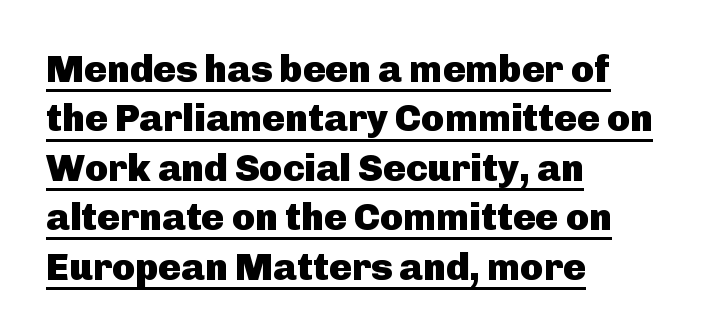
Q: Is the text bold? A: Yes.
Q: Is the text italic (slanted)? A: No, it is upright.
Q: Is the typeface a serif or a sans-serif typeface? A: Sans-serif.
Q: Is the text underlined? A: Yes.
Q: How is the paragraph aligned? A: Left-aligned.
Q: Is the spacing between letters normal or unusually wide? A: Normal.
Q: Is the spacing between lines tight, normal or loose? A: Normal.
Q: Width (condensed, normal, or wide)? A: Normal.
Q: Stroke contrast? A: Low.
Q: x-height? A: Medium.
Q: Monospaced? A: No.
